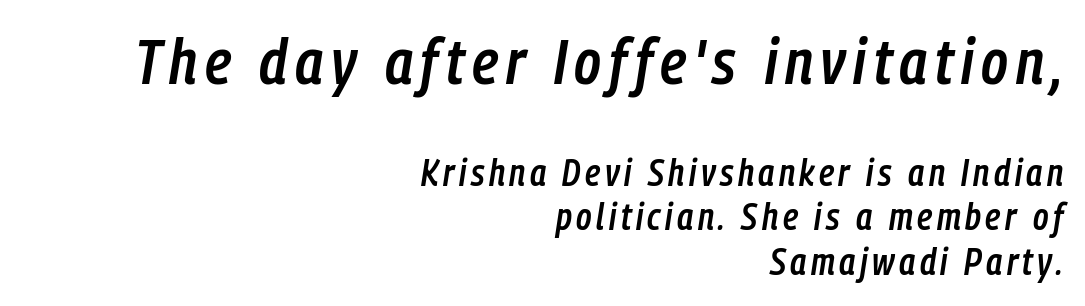
Q: Is the text bold? A: Semi-bold.
Q: Is the text italic (slanted)? A: Yes, it leans right by about 9 degrees.
Q: Is the text underlined? A: No.
Q: How is the paragraph aligned? A: Right-aligned.
Q: Which block of text is set in a larger size, the first (top) or the second (bottom)? A: The first (top) one.
Q: Width (condensed, normal, or wide)? A: Condensed.
Q: Stroke contrast? A: Low.
Q: x-height? A: Medium.
Q: Monospaced? A: No.
